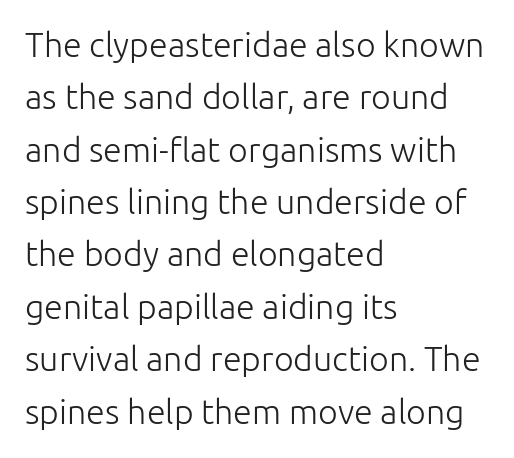
Q: Is the text bold? A: No.
Q: Is the text italic (slanted)? A: No, it is upright.
Q: Is the typeface a serif or a sans-serif typeface? A: Sans-serif.
Q: Is the text underlined? A: No.
Q: How is the paragraph aligned? A: Left-aligned.
Q: Is the spacing between letters normal or unusually wide? A: Normal.
Q: Is the spacing between lines tight, normal or loose? A: Normal.
Q: Width (condensed, normal, or wide)? A: Normal.
Q: Stroke contrast? A: Low.
Q: x-height? A: Medium.
Q: Monospaced? A: No.
